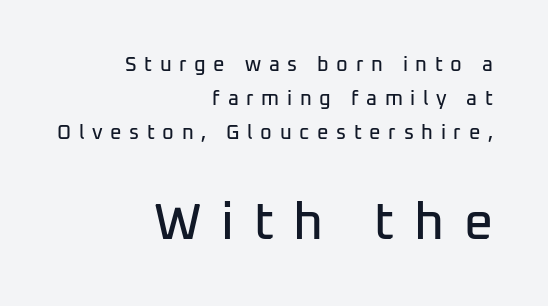
Q: Is the text italic (slanted)? A: No, it is upright.
Q: Is the typeface a serif or a sans-serif typeface? A: Sans-serif.
Q: Is the text underlined? A: No.
Q: How is the paragraph aligned? A: Right-aligned.
Q: Is the spacing between letters normal or unusually wide? A: Unusually wide.
Q: Which block of text is set in a larger size, the first (top) or the second (bottom)? A: The second (bottom) one.
Q: Width (condensed, normal, or wide)? A: Normal.
Q: Stroke contrast? A: Low.
Q: x-height? A: Medium.
Q: Monospaced? A: No.
